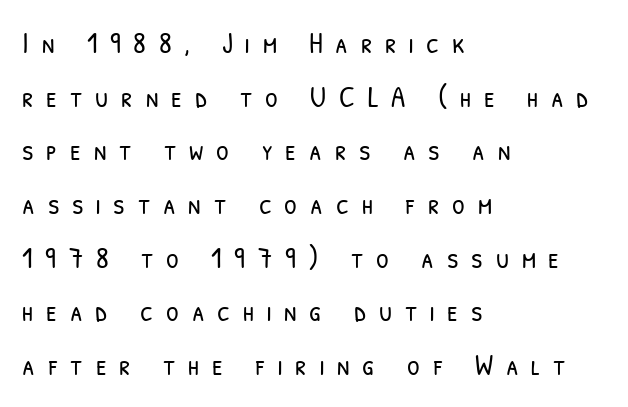
Q: Is the text bold? A: No.
Q: Is the typeface a serif or a sans-serif typeface? A: Sans-serif.
Q: Is the text underlined? A: No.
Q: How is the paragraph aligned? A: Left-aligned.
Q: Is the spacing between letters normal or unusually wide? A: Unusually wide.
Q: Width (condensed, normal, or wide)? A: Condensed.
Q: Stroke contrast? A: Low.
Q: x-height? A: Medium.
Q: Monospaced? A: No.
